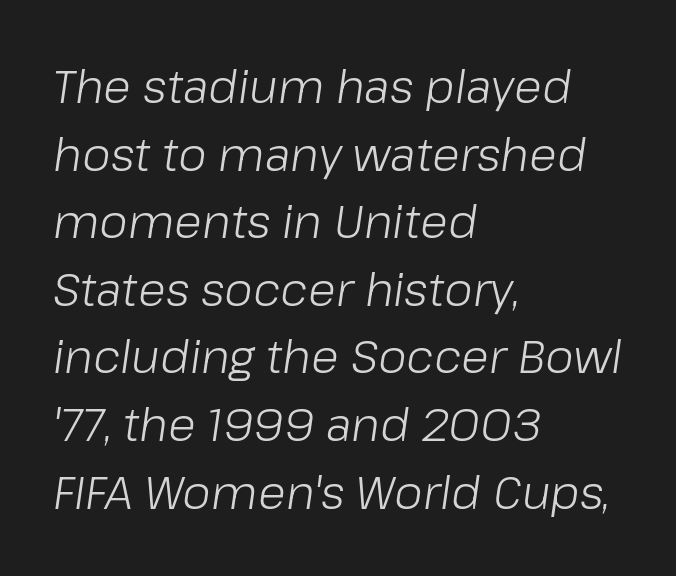
Q: Is the text bold? A: No.
Q: Is the text italic (slanted)? A: Yes, it leans right by about 8 degrees.
Q: Is the text underlined? A: No.
Q: How is the paragraph aligned? A: Left-aligned.
Q: Is the spacing between letters normal or unusually wide? A: Normal.
Q: Is the spacing between lines tight, normal or loose? A: Normal.
Q: Width (condensed, normal, or wide)? A: Normal.
Q: Stroke contrast? A: Low.
Q: x-height? A: Medium.
Q: Monospaced? A: No.
